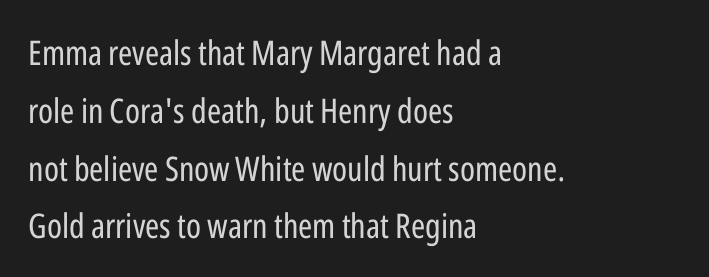
The image shows 34 px regular-weight, condensed sans-serif type, upright; set left-aligned, normal line spacing (1.7x), normal letter spacing, not underlined; low stroke contrast and a medium x-height.
